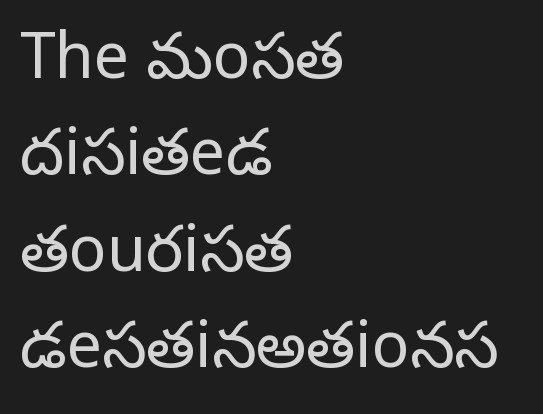
Q: Is the text bold? A: No.
Q: Is the text italic (slanted)? A: No, it is upright.
Q: Is the typeface a serif or a sans-serif typeface? A: Serif.
Q: Is the text underlined? A: No.
Q: How is the paragraph aligned? A: Left-aligned.
Q: Is the spacing between letters normal or unusually wide? A: Normal.
Q: Is the spacing between lines tight, normal or loose? A: Normal.
Q: Width (condensed, normal, or wide)? A: Normal.
Q: Stroke contrast? A: Low.
Q: x-height? A: Large.
Q: Monospaced? A: No.
